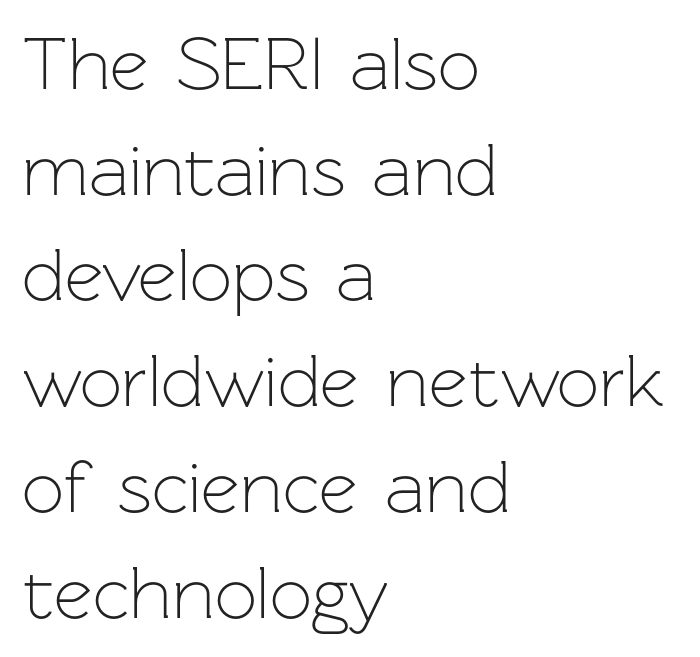
{"serif": "no", "italic": "no", "bold": "no", "weight": "light", "width": "normal", "stroke_contrast": "low", "x_height": "medium", "monospaced": "no", "underline": "no", "align": "left", "line_spacing": "normal", "line_spacing_ratio": 1.41, "letter_spacing": "normal", "letter_spacing_em": 0.0, "glyph_px": 75}
